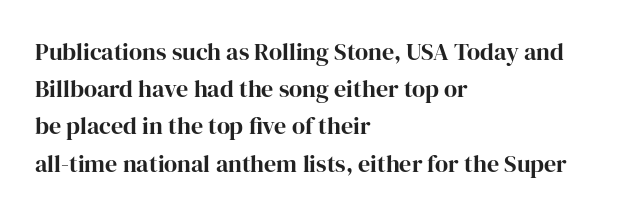
{"italic": "no", "bold": "yes", "underline": "no", "align": "left", "line_spacing": "normal", "line_spacing_ratio": 1.55, "letter_spacing": "normal", "letter_spacing_em": 0.0, "glyph_px": 24}
